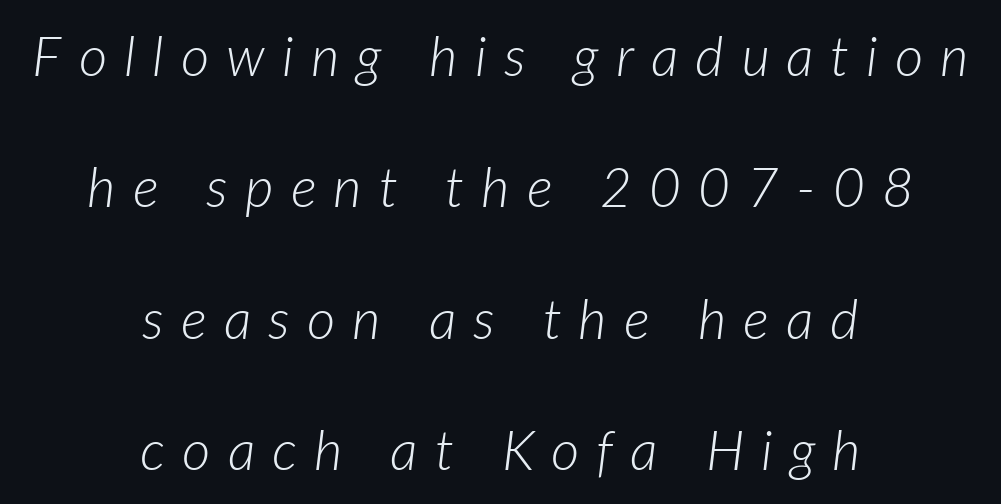
Compared with ordinary roman type, these characters are visibly tilted. Here the designer chose a conventional face with non-uniform glyph widths. Stroke mass is kept to a normal reading level or below. Notice how the passage keeps no hard edge, just a central spine. Any mark beneath the type? The region is blank. Quick note: interline space is abundant.
